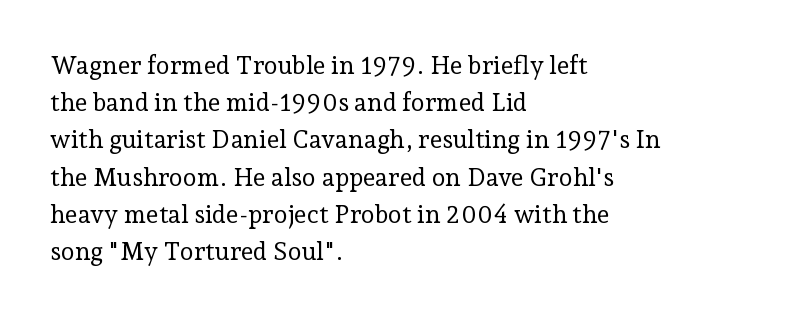
Q: Is the text bold? A: No.
Q: Is the text italic (slanted)? A: No, it is upright.
Q: Is the text underlined? A: No.
Q: How is the paragraph aligned? A: Left-aligned.
Q: Is the spacing between letters normal or unusually wide? A: Normal.
Q: Is the spacing between lines tight, normal or loose? A: Normal.
